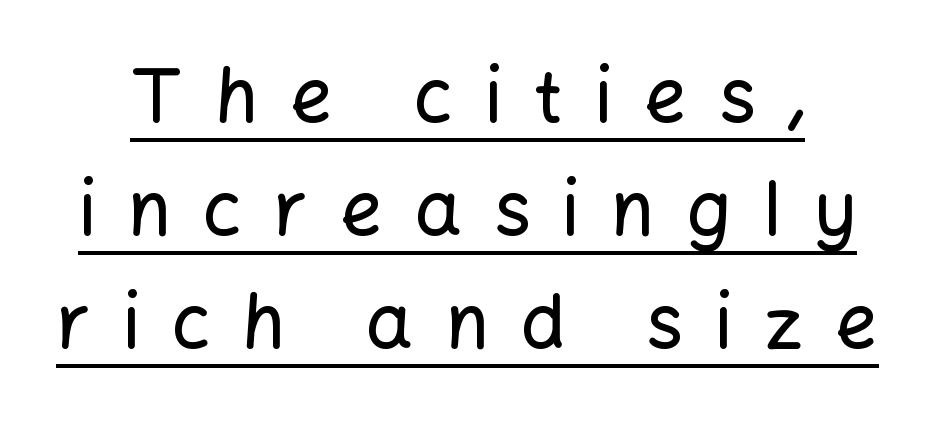
Between one letter and the next there's a generous, obvious gap. Proportional: the letters do not fall into vertical columns. Vertical spacing — default. The font family rendered here belongs to the sans-serif group.
